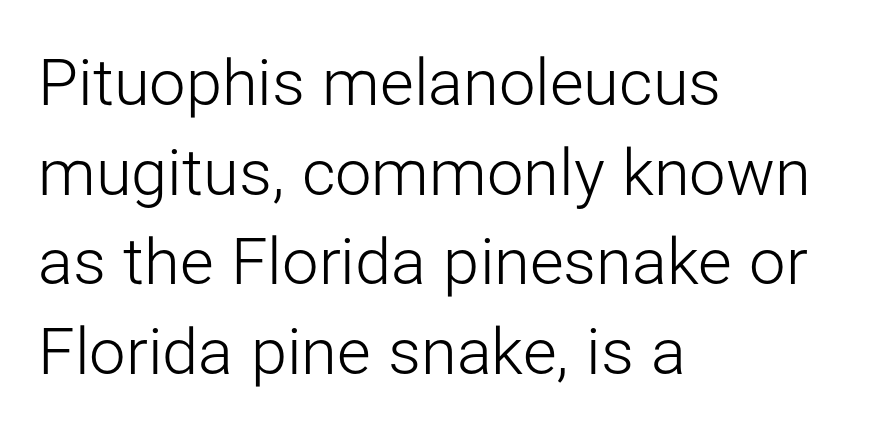
Q: Is the text bold? A: No.
Q: Is the text italic (slanted)? A: No, it is upright.
Q: Is the typeface a serif or a sans-serif typeface? A: Sans-serif.
Q: Is the text underlined? A: No.
Q: How is the paragraph aligned? A: Left-aligned.
Q: Is the spacing between letters normal or unusually wide? A: Normal.
Q: Is the spacing between lines tight, normal or loose? A: Normal.
Q: Width (condensed, normal, or wide)? A: Normal.
Q: Stroke contrast? A: Low.
Q: x-height? A: Medium.
Q: Monospaced? A: No.
